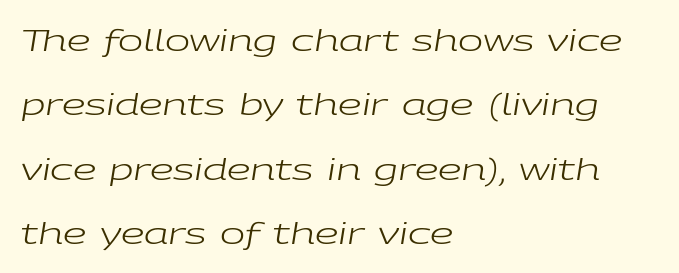
The image shows 30 px regular-weight, wide type, italic (leaning right); set left-aligned, loose line spacing (2.15x), normal letter spacing, not underlined; low stroke contrast and a medium x-height.
